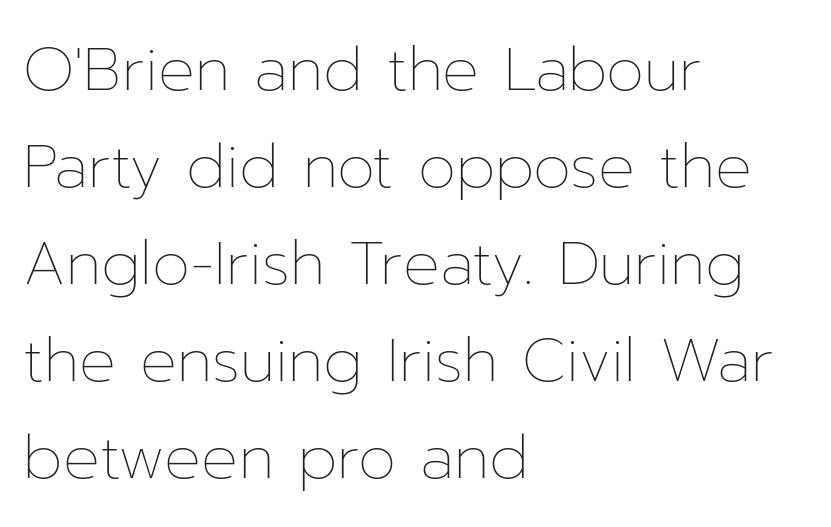
Descender tails drop into unmarked territory. The passage shown stacks its lines at a standard gap. This sample has the flowing, uneven cadence of proportional lettering. The passage shown is not bold in any degree. The passage is arranged the way most books set body copy — flush left.
